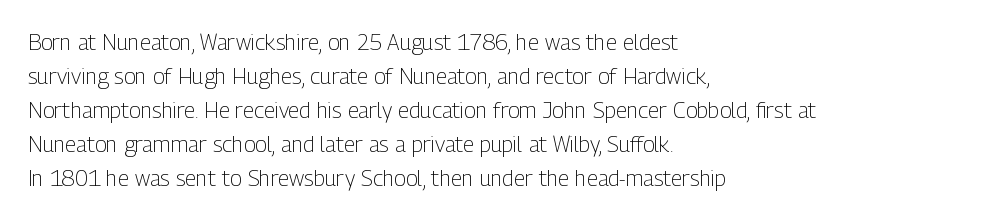
{"italic": "no", "bold": "no", "underline": "no", "align": "left", "line_spacing": "normal", "line_spacing_ratio": 1.55, "letter_spacing": "normal", "letter_spacing_em": 0.0, "glyph_px": 22}
